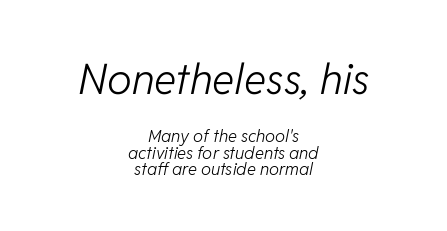
{"italic": "yes", "lean": "right", "slant_degrees": 11, "bold": "no", "weight": "light", "width": "normal", "stroke_contrast": "low", "x_height": "medium", "monospaced": "no", "underline": "no", "align": "center", "line_spacing": "tight", "line_spacing_ratio": 0.95, "letter_spacing": "normal", "letter_spacing_em": 0.0, "larger_block": "first", "size_ratio": 2.47, "glyph_px": 42}
